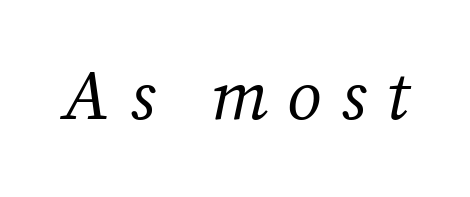
Q: Is the text bold? A: No.
Q: Is the text italic (slanted)? A: Yes, it leans right by about 12 degrees.
Q: Is the typeface a serif or a sans-serif typeface? A: Serif.
Q: Is the text underlined? A: No.
Q: Is the spacing between letters normal or unusually wide? A: Unusually wide.
Q: Width (condensed, normal, or wide)? A: Normal.
Q: Stroke contrast? A: Medium.
Q: x-height? A: Medium.
Q: Monospaced? A: No.
